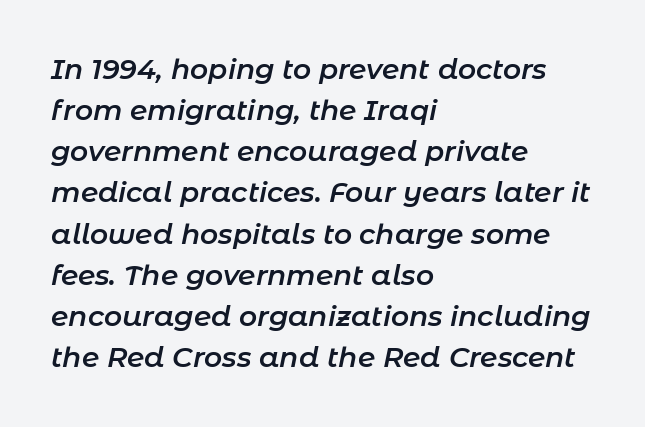
The image shows 28 px semibold type, italic (leaning right); set left-aligned, normal line spacing (1.47x), normal letter spacing, not underlined; low stroke contrast and a medium x-height.
